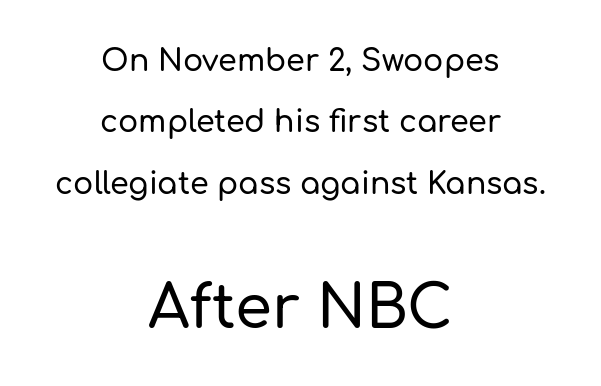
{"serif": "no", "italic": "no", "width": "normal", "stroke_contrast": "low", "x_height": "medium", "monospaced": "no", "underline": "no", "align": "center", "line_spacing": "loose", "line_spacing_ratio": 2.05, "letter_spacing": "normal", "letter_spacing_em": 0.0, "larger_block": "second", "size_ratio": 1.97, "glyph_px": 59}
